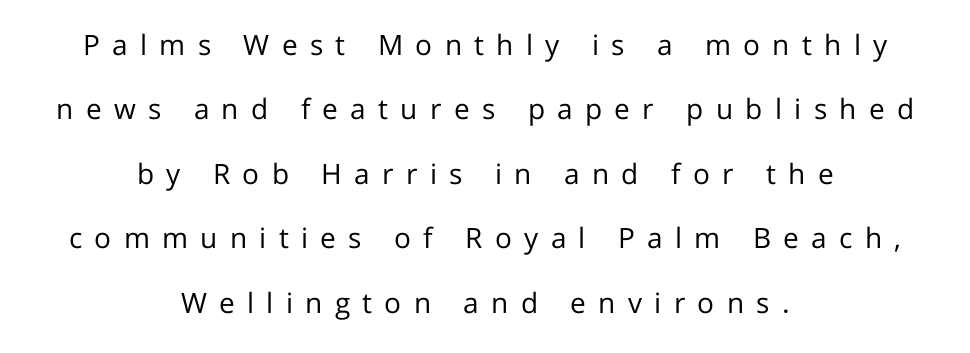
The tracking reads as deliberately expanded to a designer's eye. A typesetter would call this proportional, since set widths differ per character. Airy leading. The paragraph shown floats in the horizontal middle. The strokes carry an ordinary text weight at most. The face used here is a sans, in the tradition of grotesques and geometrics.
